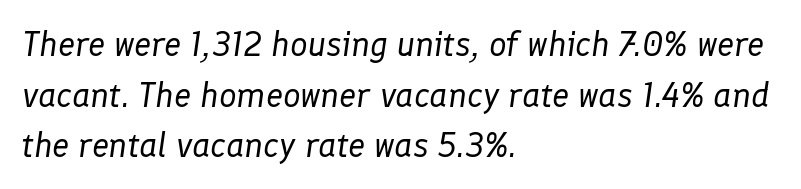
{"italic": "yes", "lean": "right", "slant_degrees": 8, "bold": "no", "weight": "regular", "width": "normal", "stroke_contrast": "low", "x_height": "medium", "monospaced": "no", "underline": "no", "align": "left", "line_spacing": "normal", "line_spacing_ratio": 1.45, "letter_spacing": "normal", "letter_spacing_em": 0.0, "glyph_px": 35}
